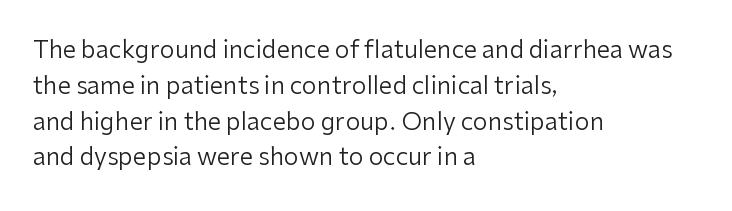
The setting favours the left margin, as ordinary paragraphs usually do. Upright lettering throughout. Letter spacing: default. No chunkiness to these letters — they're not bold.
